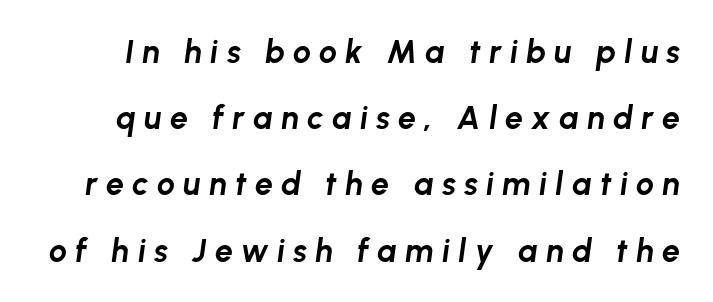
Q: Is the text bold? A: Yes.
Q: Is the text italic (slanted)? A: Yes, it leans right by about 8 degrees.
Q: Is the text underlined? A: No.
Q: Is the spacing between letters normal or unusually wide? A: Unusually wide.
Q: Is the spacing between lines tight, normal or loose? A: Loose.
Q: Width (condensed, normal, or wide)? A: Normal.
Q: Stroke contrast? A: Low.
Q: x-height? A: Medium.
Q: Monospaced? A: No.
